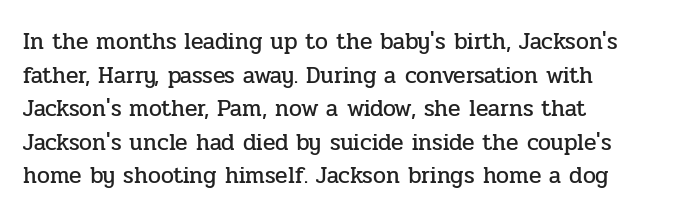
Notice how the passage keeps a crisp vertical edge on the left only. Ascenders rise straight up at ninety degrees. The passage shown is not underscored anywhere. Tracking value appears to be zero — textbook default spacing.
